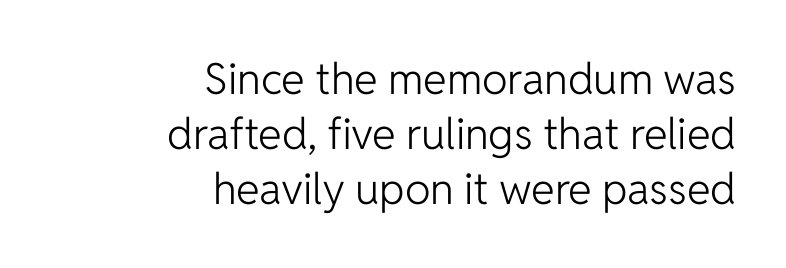
{"serif": "no", "italic": "no", "bold": "no", "weight": "light", "width": "normal", "stroke_contrast": "low", "x_height": "medium", "monospaced": "no", "underline": "no", "align": "right", "line_spacing": "normal", "line_spacing_ratio": 1.28, "letter_spacing": "normal", "letter_spacing_em": 0.0, "glyph_px": 43}
